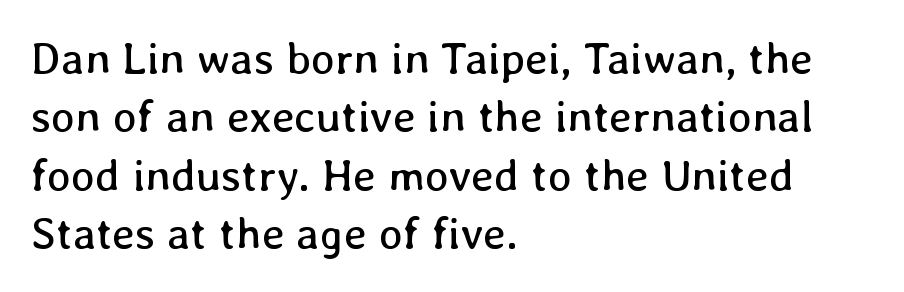
This rendering leaves character spacing at its baseline value. Quick note: underline off. The block of text has a typical density, with ordinary space between rows. Proportional: the letters do not fall into vertical columns. The paragraph has a hard left edge and a soft right edge.
